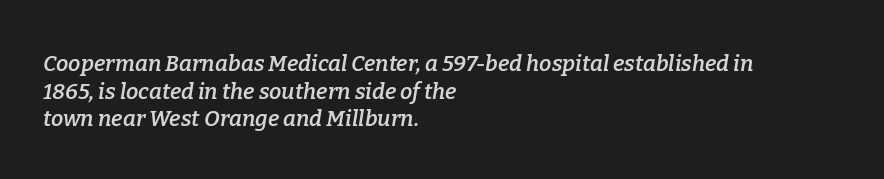
The strip under each line holds only bare page. The typography opts for an oblique posture over an upright one. Short and long lines alike share a common starting point at left. A bit beefed up — I'd call it semibold rather than bold. A normal amount of white space separates one row of letters from the next. The horizontal fit of the characters is conventional and even.
